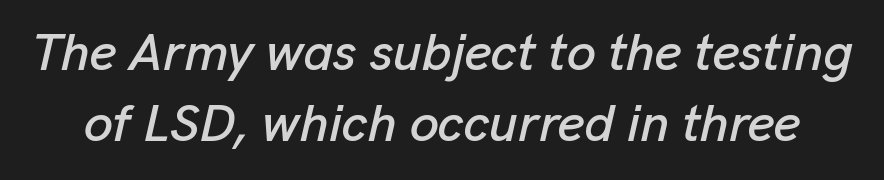
Spacing between characters is what you'd get straight out of the box. If you measured baseline to baseline, you'd find a middling distance. The specimen omits any rule beneath the text block's lines. Every character sits at an angle, as italics do. Think of a printed novel: that variable character pitch is what you see here.
